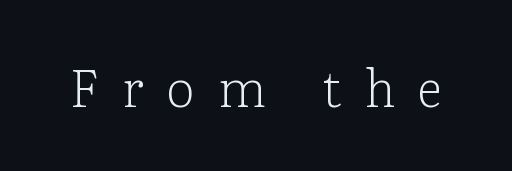
Q: Is the text bold? A: No.
Q: Is the text italic (slanted)? A: No, it is upright.
Q: Is the typeface a serif or a sans-serif typeface? A: Serif.
Q: Is the text underlined? A: No.
Q: Is the spacing between letters normal or unusually wide? A: Unusually wide.
Q: Width (condensed, normal, or wide)? A: Normal.
Q: Stroke contrast? A: Low.
Q: x-height? A: Medium.
Q: Monospaced? A: No.
